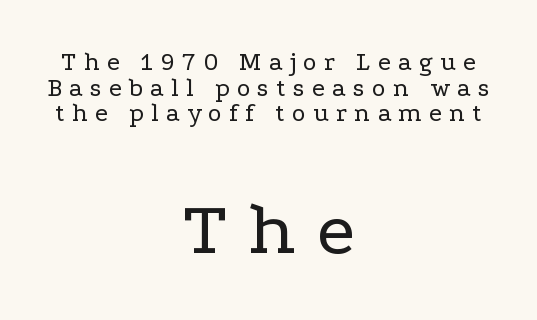
Q: Is the text bold? A: No.
Q: Is the text italic (slanted)? A: No, it is upright.
Q: Is the typeface a serif or a sans-serif typeface? A: Serif.
Q: Is the text underlined? A: No.
Q: How is the paragraph aligned? A: Centered.
Q: Is the spacing between letters normal or unusually wide? A: Unusually wide.
Q: Is the spacing between lines tight, normal or loose? A: Tight.
Q: Which block of text is set in a larger size, the first (top) or the second (bottom)? A: The second (bottom) one.
Q: Width (condensed, normal, or wide)? A: Wide.
Q: Stroke contrast? A: Low.
Q: x-height? A: Medium.
Q: Monospaced? A: No.
